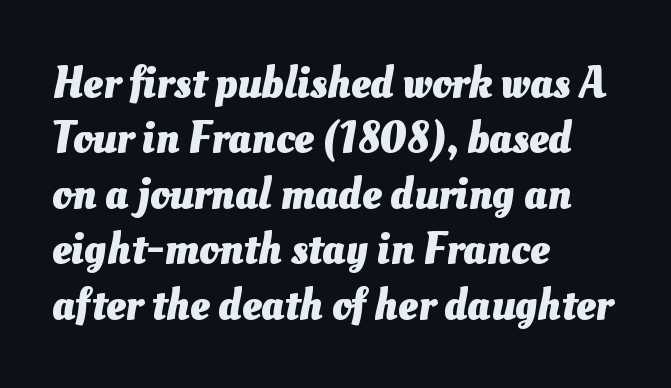
The image shows 44 px heavy type; set left-aligned, normal line spacing (1.26x), normal letter spacing, not underlined; medium stroke contrast and a small x-height.
